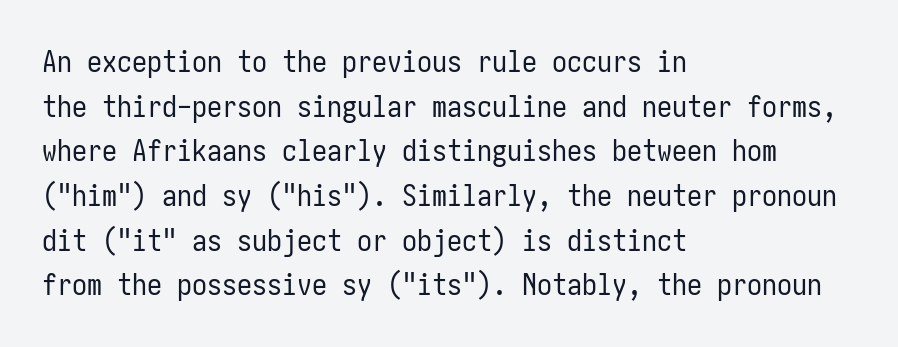
{"serif": "no", "italic": "no", "bold": "no", "weight": "regular", "width": "condensed", "stroke_contrast": "low", "x_height": "medium", "underline": "no", "align": "left", "line_spacing": "normal", "line_spacing_ratio": 1.49, "letter_spacing": "normal", "letter_spacing_em": 0.0, "glyph_px": 30}
